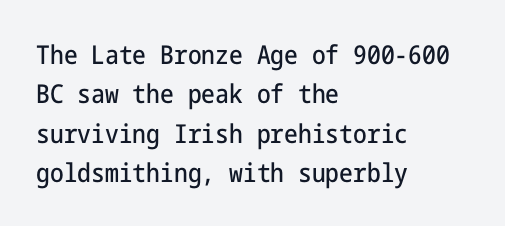
This rendering features lettering with no underline. Every row of glyphs begins at an identical x-position on the left. The leading is moderate, giving the passage an even texture. When letters stand straight like this, we call the style roman or upright.
